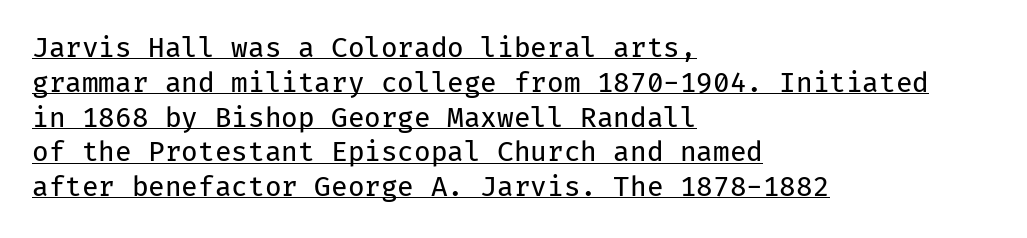
{"italic": "no", "bold": "no", "underline": "yes", "align": "left", "line_spacing": "normal", "line_spacing_ratio": 1.29, "letter_spacing": "normal", "letter_spacing_em": 0.0, "glyph_px": 27}
